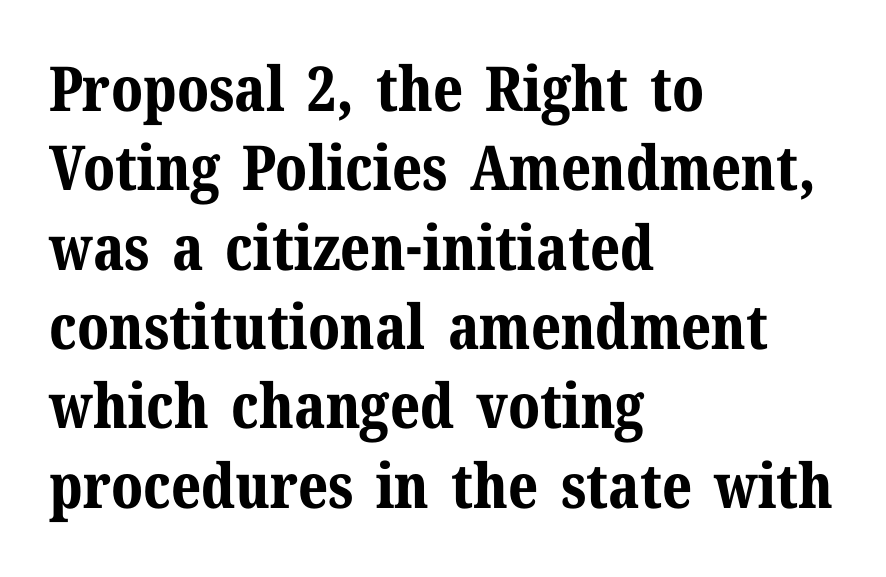
The image shows 62 px bold serif type, upright; set left-aligned, normal line spacing (1.28x), normal letter spacing, not underlined; medium stroke contrast and a medium x-height.
